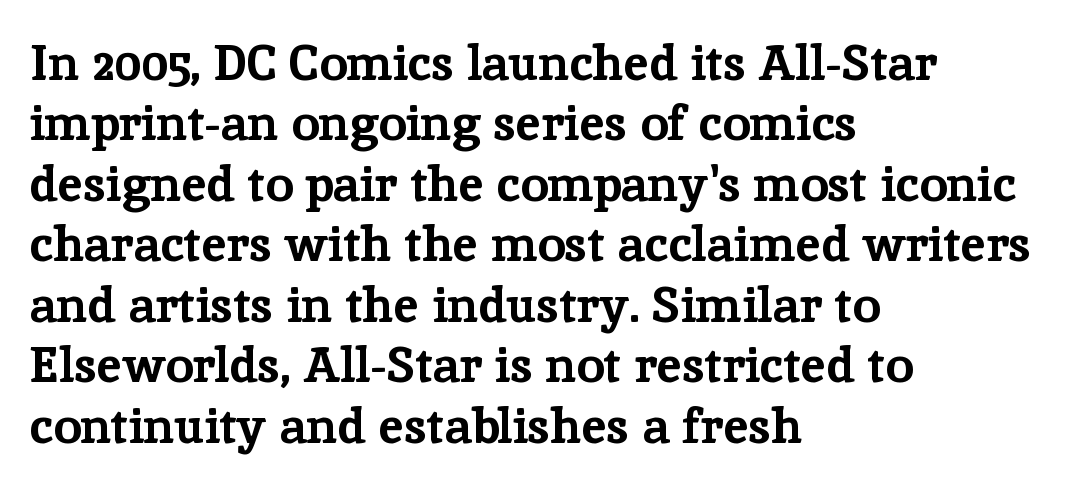
The image shows 50 px bold serif type, upright; set left-aligned, line spacing 1.21x, normal letter spacing, not underlined; low stroke contrast and a medium x-height.
